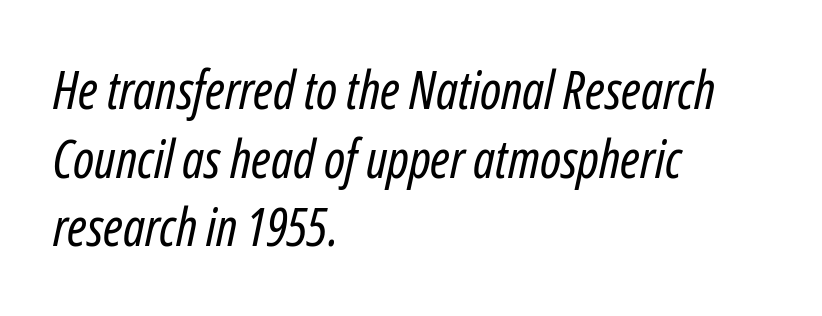
The image shows 52 px regular-weight, condensed type, italic (leaning right); set left-aligned, normal line spacing (1.32x), normal letter spacing, not underlined; low stroke contrast and a medium x-height.
